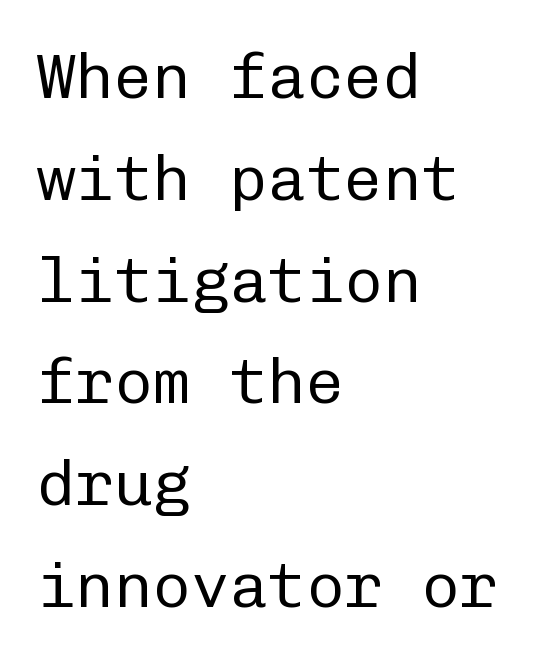
Every row of glyphs begins at an identical x-position on the left. Notice how the stems are strictly vertical — no italics here. This block has exactly the height ordinary leading produces. Spacing verdict: monospaced, one width for all characters.
